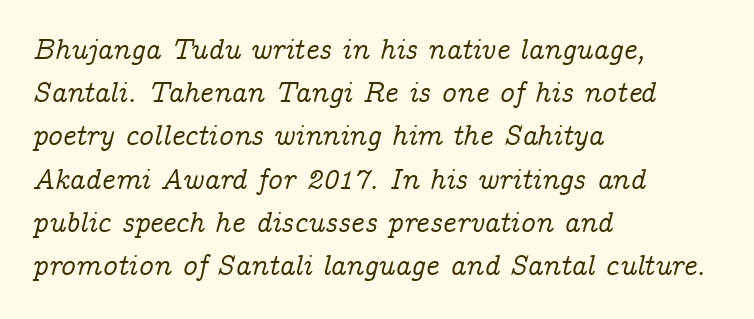
The image shows 29 px serif type, italic (leaning right); set left-aligned, normal line spacing (1.49x), normal letter spacing, not underlined; low stroke contrast and a medium x-height.
